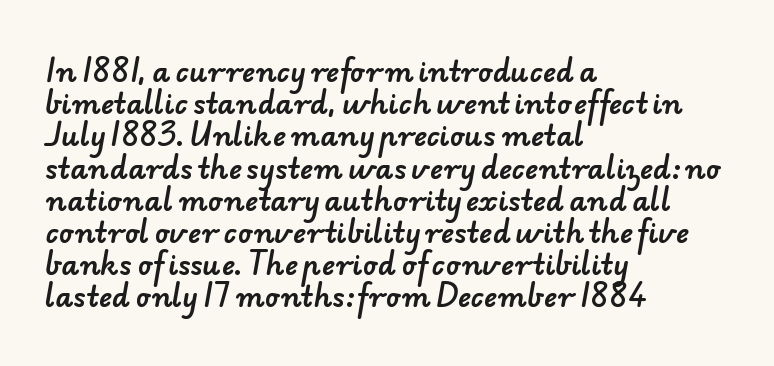
Do the characters align in a grid? No, the font is proportional. The leading is snug, giving the passage a crowded texture. Bare-footed words on every line. This rendering leaves character spacing at its baseline value. No feet cap the strokes, marking this as sans-serif type. Caption: multi-line text, flush left, ragged right.
